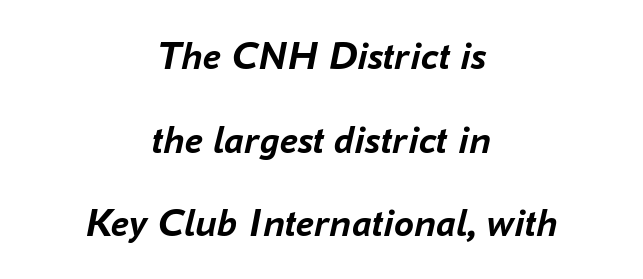
What stands out about the letter spacing? Nothing — it is the standard amount. Plenty of ink on the page — the face is bold. Observe the lean: these are italic letterforms. The foot of each line stays bare and open. Here the designer chose a conventional face with non-uniform glyph widths. Each new line begins a long way beneath the previous one.
